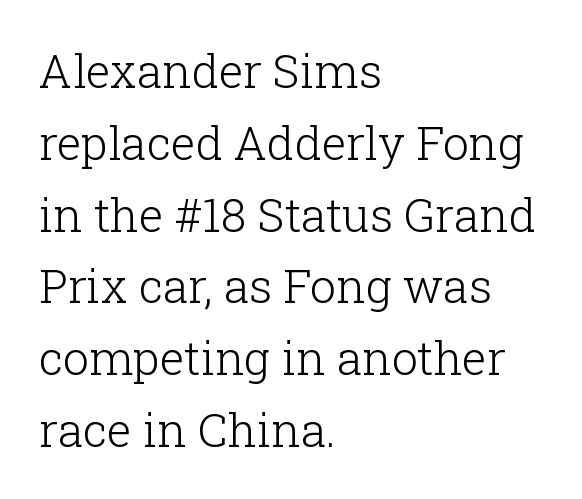
Q: Is the text bold? A: No.
Q: Is the text italic (slanted)? A: No, it is upright.
Q: Is the typeface a serif or a sans-serif typeface? A: Serif.
Q: Is the text underlined? A: No.
Q: How is the paragraph aligned? A: Left-aligned.
Q: Is the spacing between letters normal or unusually wide? A: Normal.
Q: Is the spacing between lines tight, normal or loose? A: Normal.
Q: Width (condensed, normal, or wide)? A: Normal.
Q: Stroke contrast? A: Low.
Q: x-height? A: Medium.
Q: Monospaced? A: No.
